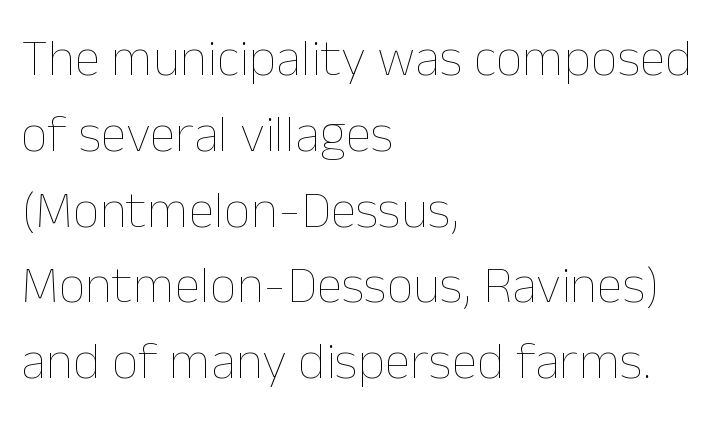
Weight: in the light-to-regular range. The block of text has a typical density, with ordinary space between rows. Ordinary non-slanted type is in use. The letterforms sit shoulder to shoulder at normal distance.
